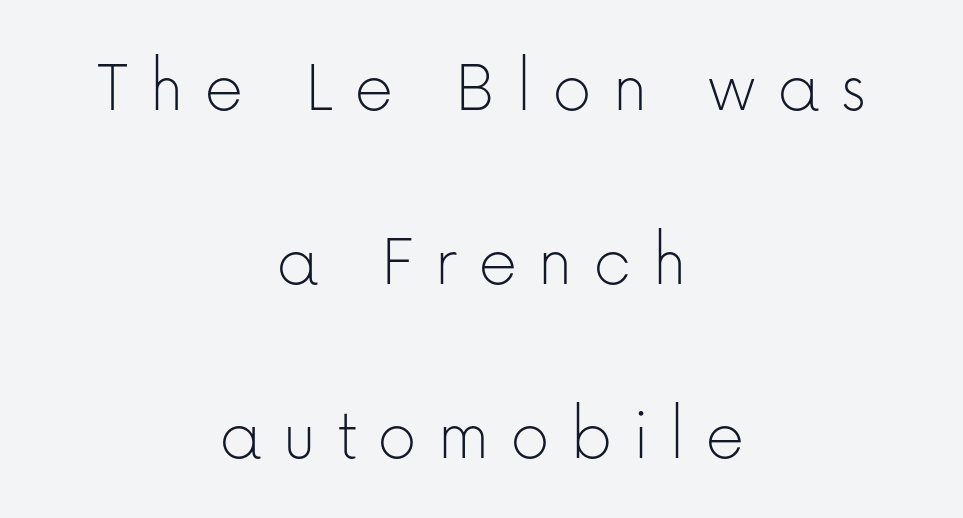
{"serif": "no", "italic": "no", "bold": "no", "weight": "thin", "width": "normal", "stroke_contrast": "low", "x_height": "medium", "monospaced": "no", "underline": "no", "align": "center", "line_spacing": "loose", "line_spacing_ratio": 2.26, "letter_spacing": "wide", "letter_spacing_em": 0.26, "glyph_px": 77}
